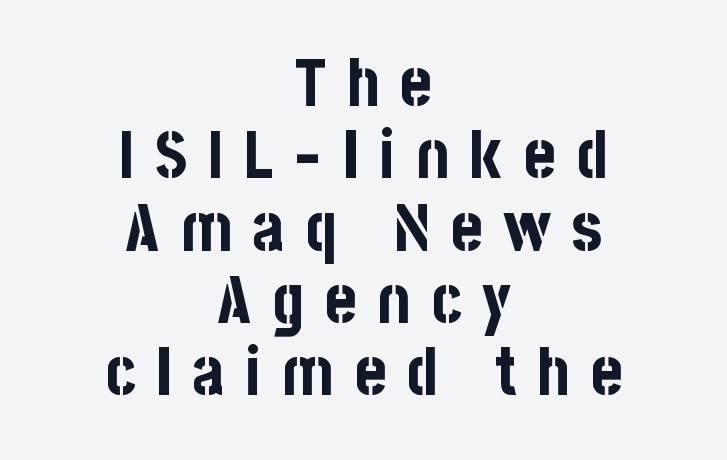
The image shows 67 px bold, condensed sans-serif type, upright; set centered, tight line spacing (1.08x), unusually wide letter spacing (+0.31 em), not underlined; low stroke contrast and a large x-height.
